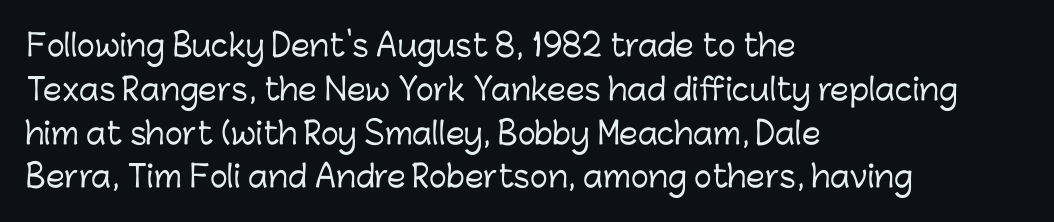
The letterforms sit shoulder to shoulder at normal distance. Is there any slant? The stems are plumb. Each row of text sits above clean, open space. Does the copy run flush right? No — it runs flush left. Regarding leading, the lines here are spaced in the standard way.
